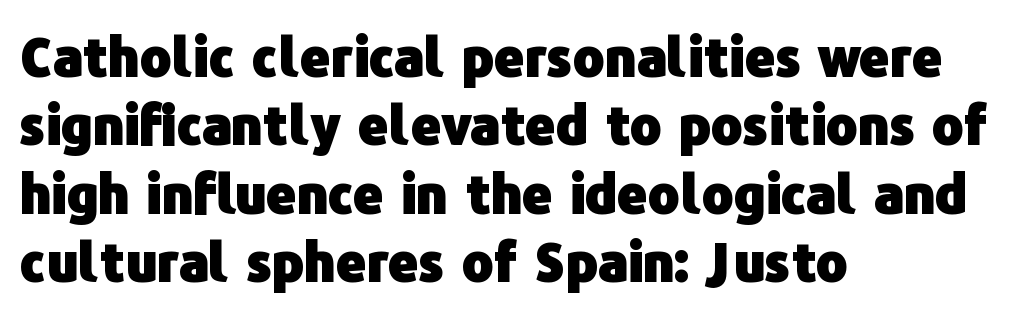
Bold? Absolutely — the strokes are thick and heavy. The designer went with a sans here, leaving each stem footless. Vertical strokes here are truly vertical. Line beginnings align vertically; line endings do not. Words appear dense and cohesive because spacing is normal. The space between consecutive lines is moderate.
